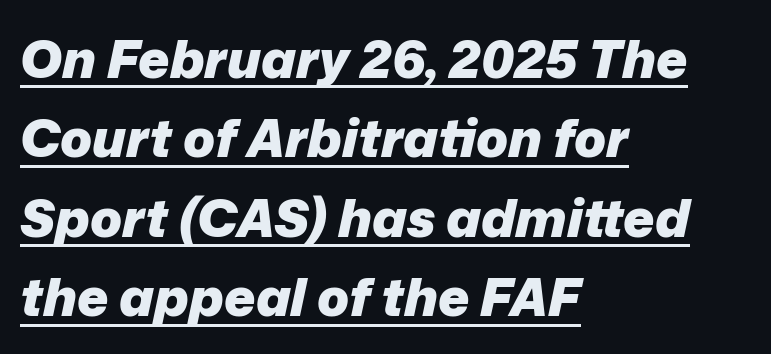
{"italic": "yes", "lean": "right", "slant_degrees": 12, "bold": "yes", "weight": "heavy", "width": "normal", "stroke_contrast": "low", "x_height": "medium", "monospaced": "no", "underline": "yes", "align": "left", "line_spacing": "normal", "line_spacing_ratio": 1.5, "letter_spacing": "normal", "letter_spacing_em": 0.0, "glyph_px": 53}
